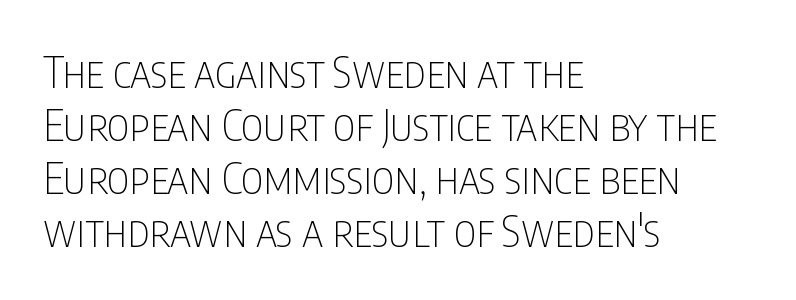
{"serif": "no", "italic": "no", "bold": "no", "weight": "thin", "width": "condensed", "stroke_contrast": "low", "x_height": "large", "monospaced": "no", "underline": "no", "align": "left", "line_spacing_ratio": 1.23, "letter_spacing": "normal", "letter_spacing_em": 0.0, "glyph_px": 43}
